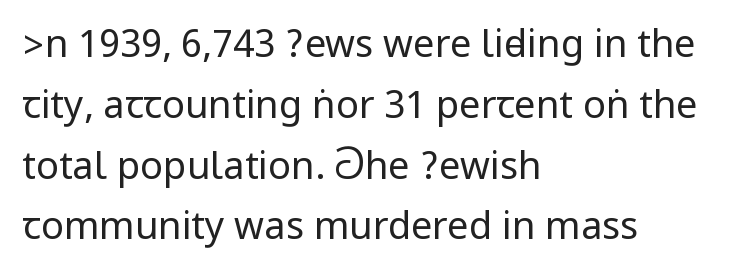
{"serif": "no", "italic": "no", "bold": "no", "weight": "regular", "width": "condensed", "stroke_contrast": "low", "underline": "no", "align": "left", "line_spacing": "normal", "line_spacing_ratio": 1.6, "letter_spacing": "normal", "letter_spacing_em": 0.0, "glyph_px": 38}
